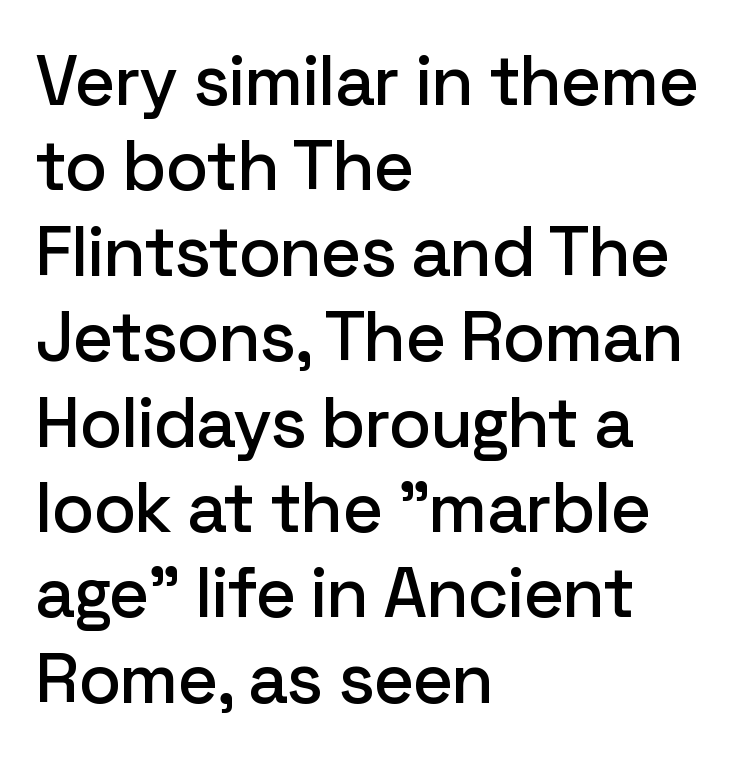
The image shows 70 px sans-serif type, upright; set left-aligned, line spacing 1.22x, normal letter spacing, not underlined; low stroke contrast and a medium x-height.
